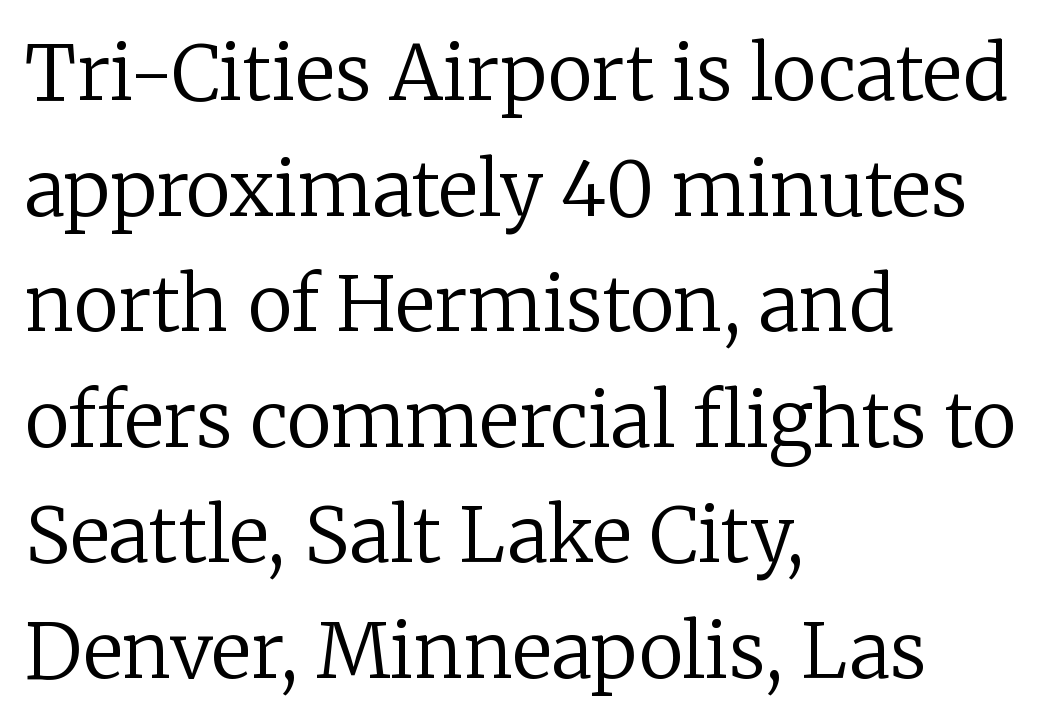
The image shows 76 px regular-weight serif type, upright; set left-aligned, normal line spacing (1.52x), normal letter spacing, not underlined; low stroke contrast and a medium x-height.
